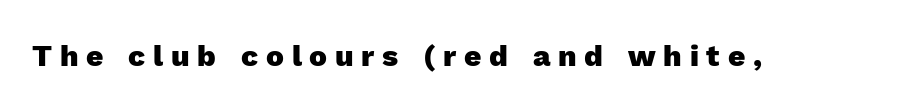
{"serif": "no", "italic": "no", "bold": "yes", "weight": "heavy", "width": "normal", "x_height": "medium", "monospaced": "no", "underline": "no", "letter_spacing": "wide", "letter_spacing_em": 0.26, "glyph_px": 30}
